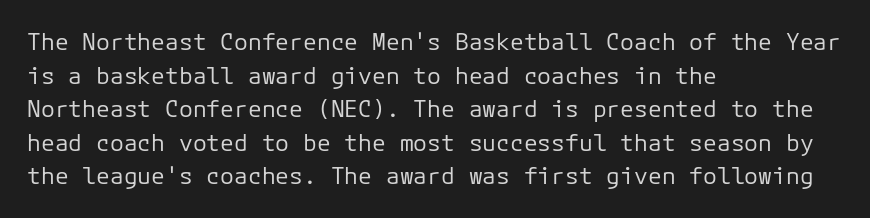
{"italic": "no", "bold": "no", "underline": "no", "align": "left", "line_spacing": "normal", "line_spacing_ratio": 1.46, "letter_spacing": "normal", "letter_spacing_em": 0.0, "glyph_px": 23}
